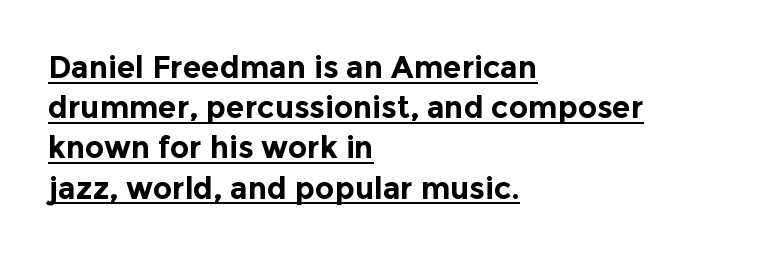
Q: Is the text bold? A: Yes.
Q: Is the text italic (slanted)? A: No, it is upright.
Q: Is the typeface a serif or a sans-serif typeface? A: Sans-serif.
Q: Is the text underlined? A: Yes.
Q: How is the paragraph aligned? A: Left-aligned.
Q: Is the spacing between letters normal or unusually wide? A: Normal.
Q: Is the spacing between lines tight, normal or loose? A: Normal.
Q: Width (condensed, normal, or wide)? A: Normal.
Q: x-height? A: Medium.
Q: Monospaced? A: No.
